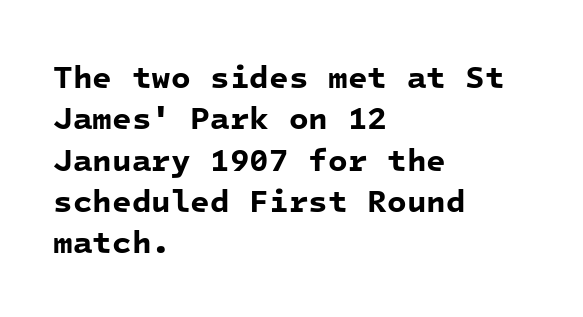
Leading: standard. The passage shown is typed in a monospace face where columns stay perfectly aligned. Each row of text sits above clean, open space. The face used here is a sans, in the tradition of grotesques and geometrics.
